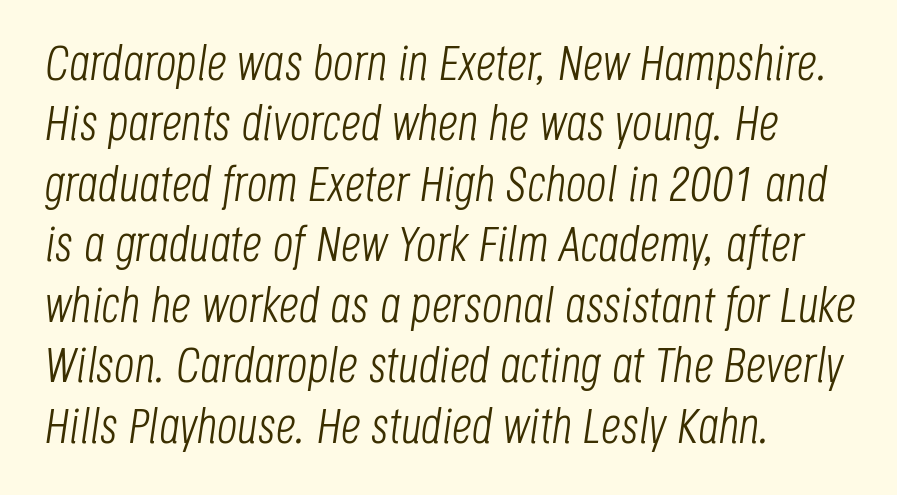
The image shows 50 px light, condensed type, italic (leaning right); set left-aligned, line spacing 1.21x, normal letter spacing, not underlined; low stroke contrast and a large x-height.
